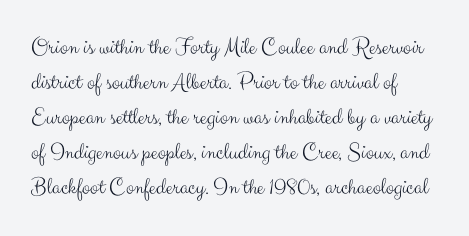
The image shows 24 px text type; set left-aligned, normal line spacing (1.46x), normal letter spacing, not underlined.
